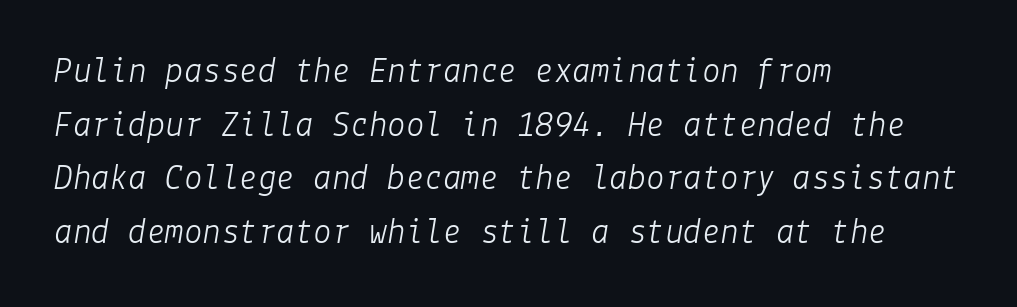
Q: Is the text bold? A: No.
Q: Is the text italic (slanted)? A: Yes, it leans right by about 9 degrees.
Q: Is the text underlined? A: No.
Q: How is the paragraph aligned? A: Left-aligned.
Q: Is the spacing between letters normal or unusually wide? A: Normal.
Q: Is the spacing between lines tight, normal or loose? A: Normal.
Q: Width (condensed, normal, or wide)? A: Normal.
Q: Stroke contrast? A: Low.
Q: x-height? A: Medium.
